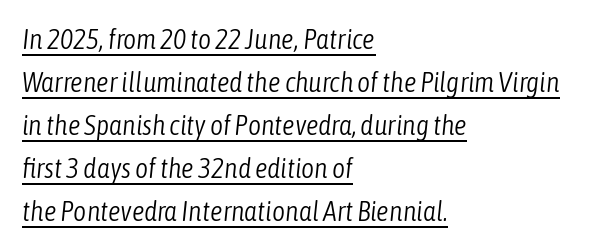
This rendering uses left alignment, leaving the right contour irregular. Honestly, the letter spacing is just normal — you wouldn't notice it. This sample keeps an unexceptional amount of space between lines. Notice how a bar underscores the lettering throughout. Nothing heavy about these letters — not bold at all. Here the designer chose a conventional face with non-uniform glyph widths.
